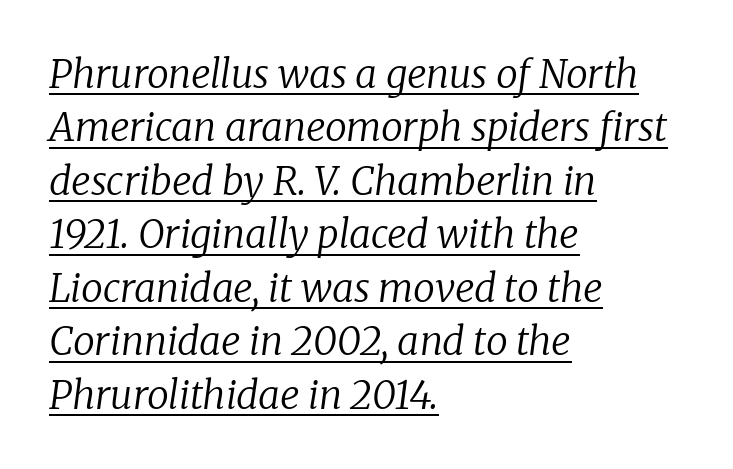
{"serif": "yes", "italic": "yes", "lean": "right", "slant_degrees": 8, "bold": "no", "weight": "regular", "width": "normal", "stroke_contrast": "low", "x_height": "medium", "monospaced": "no", "underline": "yes", "align": "left", "line_spacing": "normal", "line_spacing_ratio": 1.37, "letter_spacing": "normal", "letter_spacing_em": 0.0, "glyph_px": 39}
